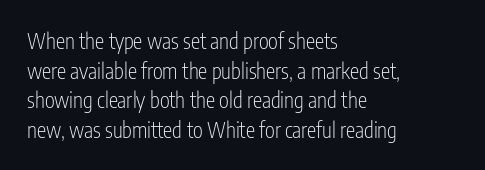
Quick note: underline off. Do the letters lean? They stand straight. The text block is weighted toward the left margin, trailing off unevenly rightward. This rendering leaves character spacing at its baseline value. Vertical spacing — default.
